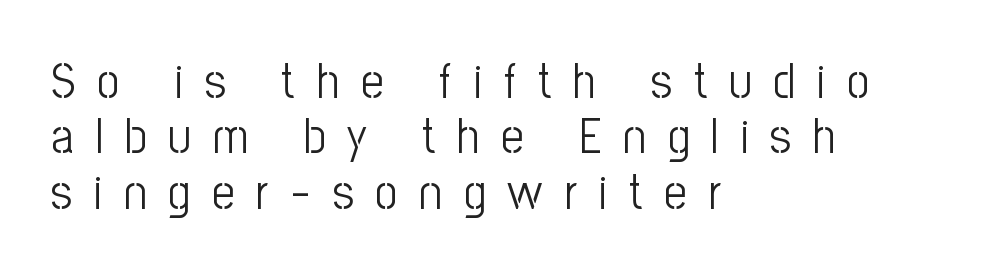
Q: Is the text bold? A: No.
Q: Is the text italic (slanted)? A: No, it is upright.
Q: Is the typeface a serif or a sans-serif typeface? A: Sans-serif.
Q: Is the text underlined? A: No.
Q: How is the paragraph aligned? A: Left-aligned.
Q: Is the spacing between letters normal or unusually wide? A: Unusually wide.
Q: Is the spacing between lines tight, normal or loose? A: Tight.
Q: Width (condensed, normal, or wide)? A: Condensed.
Q: Stroke contrast? A: Low.
Q: x-height? A: Medium.
Q: Monospaced? A: No.
